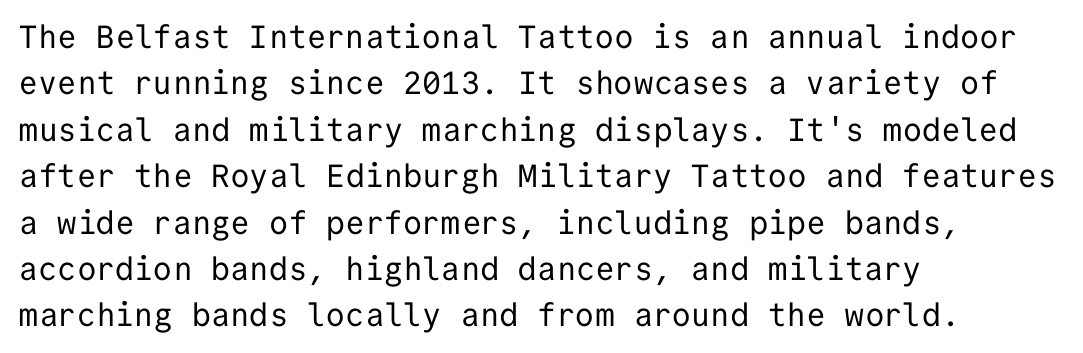
Q: Is the text bold? A: No.
Q: Is the text italic (slanted)? A: No, it is upright.
Q: Is the typeface a serif or a sans-serif typeface? A: Sans-serif.
Q: Is the text underlined? A: No.
Q: How is the paragraph aligned? A: Left-aligned.
Q: Is the spacing between letters normal or unusually wide? A: Normal.
Q: Is the spacing between lines tight, normal or loose? A: Normal.
Q: Width (condensed, normal, or wide)? A: Normal.
Q: Stroke contrast? A: Low.
Q: x-height? A: Medium.
Q: Monospaced? A: Yes.
